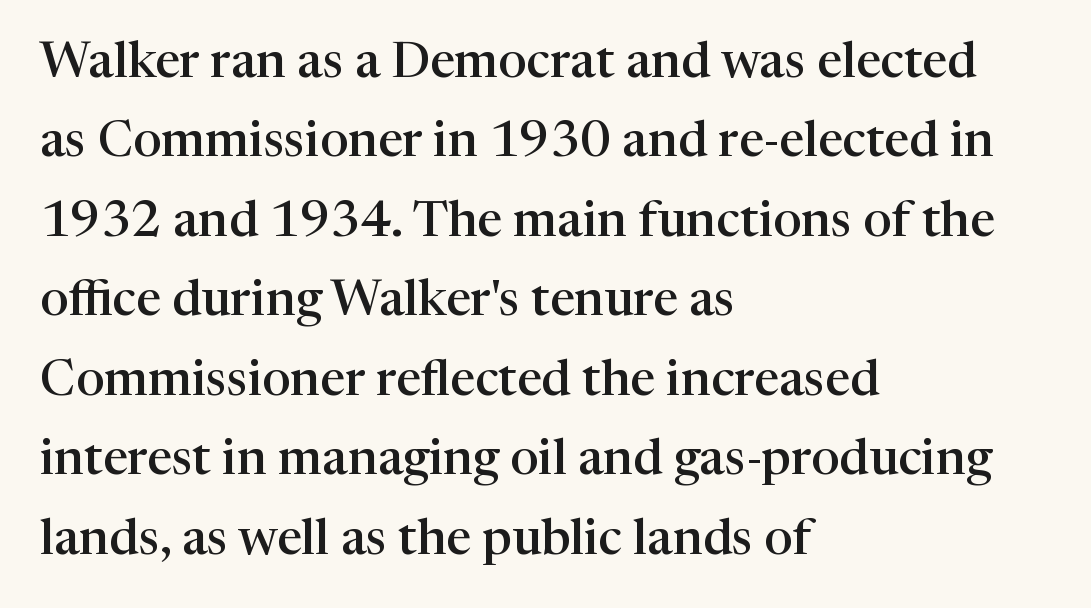
Q: Is the text bold? A: Semi-bold.
Q: Is the text italic (slanted)? A: No, it is upright.
Q: Is the typeface a serif or a sans-serif typeface? A: Serif.
Q: Is the text underlined? A: No.
Q: How is the paragraph aligned? A: Left-aligned.
Q: Is the spacing between letters normal or unusually wide? A: Normal.
Q: Is the spacing between lines tight, normal or loose? A: Normal.
Q: Width (condensed, normal, or wide)? A: Normal.
Q: Stroke contrast? A: High.
Q: x-height? A: Medium.
Q: Monospaced? A: No.
